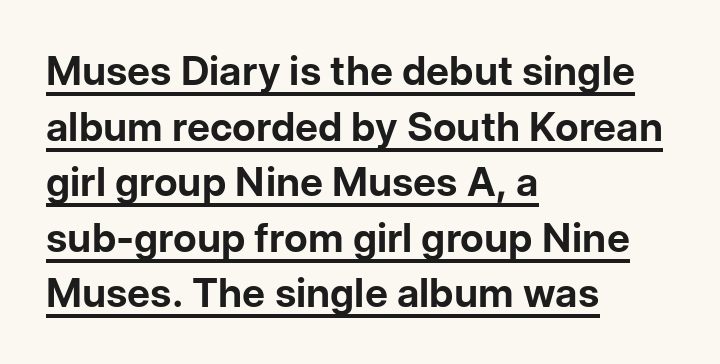
The strokes are fattened all the way to bold. Italic? Not at all — the glyphs are vertical. Regarding leading, the lines here are spaced in the standard way. The type is set solid horizontally, with unmodified tracking. This is sans-serif lettering, the kind often seen on screens and signage. Students, observe the line beneath the letters — that is underlining.
